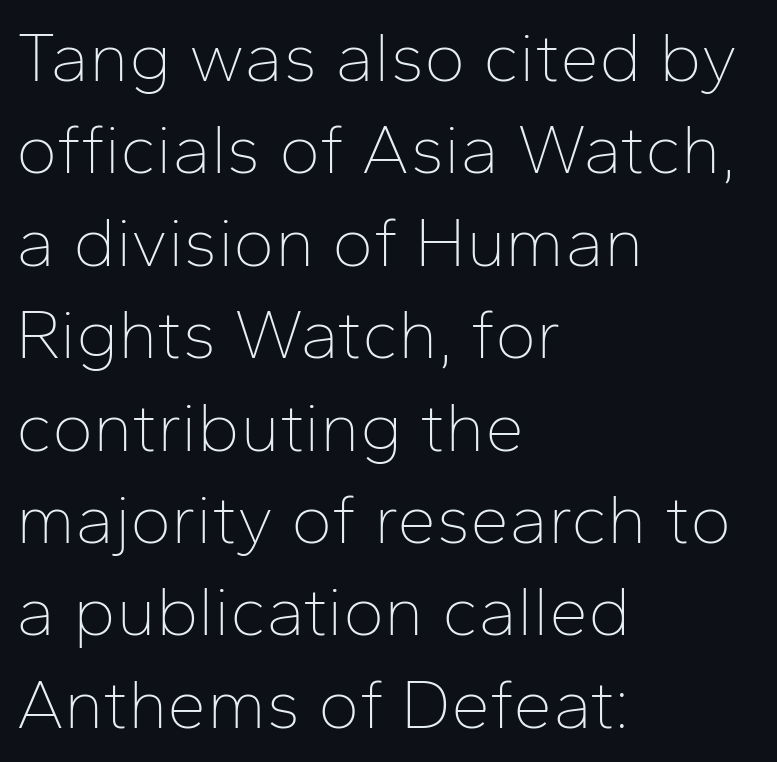
The image shows 70 px thin sans-serif type, upright; set left-aligned, normal line spacing (1.32x), normal letter spacing, not underlined; low stroke contrast and a medium x-height.
